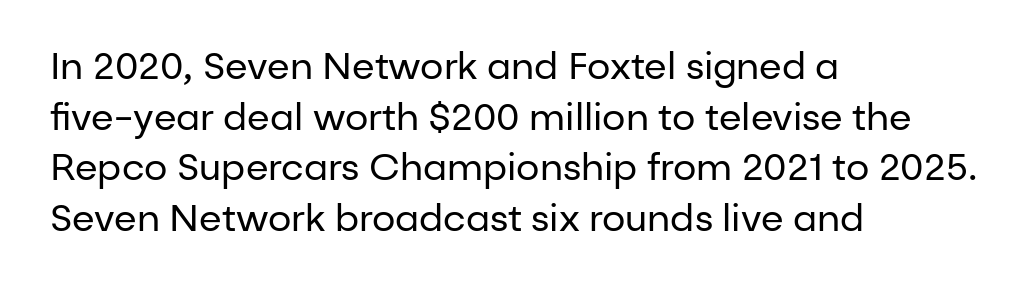
The image shows 37 px regular-weight sans-serif type, upright; set left-aligned, normal line spacing (1.37x), normal letter spacing, not underlined; low stroke contrast and a medium x-height.
